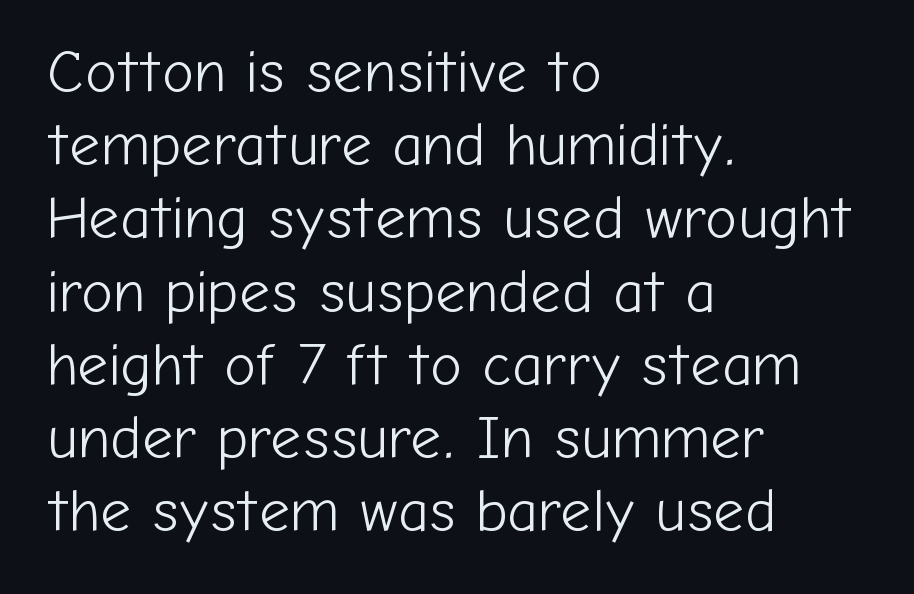
Do the characters align in a grid? No, the font is proportional. You could call the tracking neutral — neither tight nor loose. The letters carry no serifs — their stems end cleanly without finishing strokes. The typography opts for an upright posture over an oblique one. Caption: face not bold, strokes unweighted. The glyphs are unaccompanied by any horizontal stroke below them.
